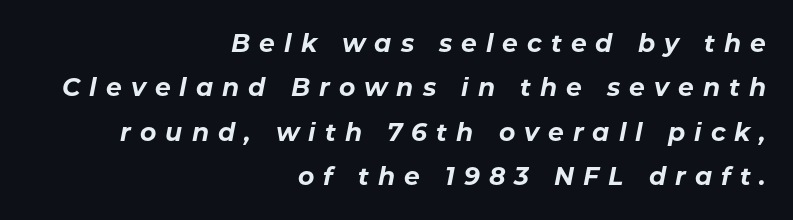
The passage shown is emphatically bold. Underline: absent. Tracking here is generous; glyphs stand well apart from one another. The lines are quadded right. This is oblique type, the kind used for emphasis or titles.
